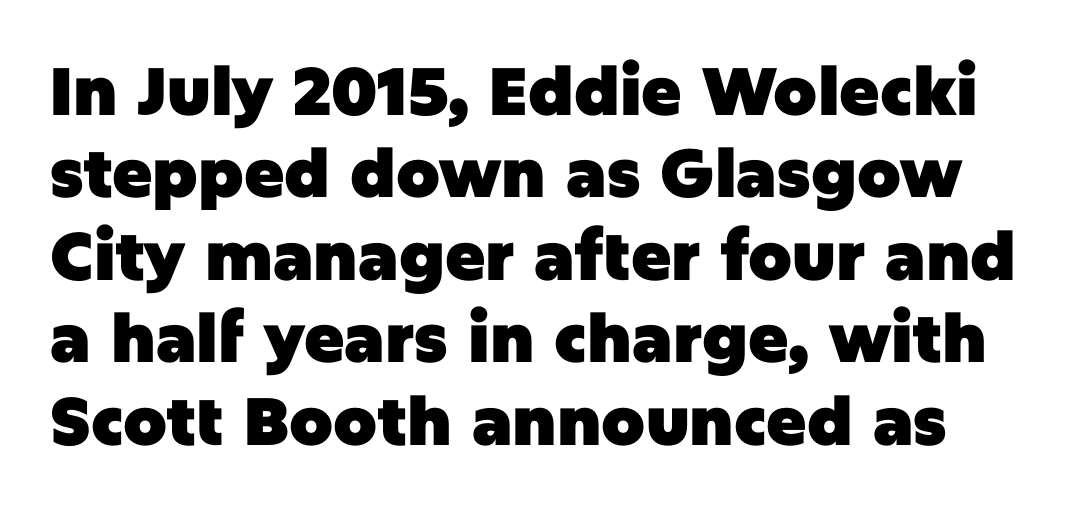
Q: Is the text bold? A: Yes.
Q: Is the text italic (slanted)? A: No, it is upright.
Q: Is the typeface a serif or a sans-serif typeface? A: Sans-serif.
Q: Is the text underlined? A: No.
Q: Is the spacing between letters normal or unusually wide? A: Normal.
Q: Width (condensed, normal, or wide)? A: Normal.
Q: Stroke contrast? A: Low.
Q: x-height? A: Large.
Q: Monospaced? A: No.
